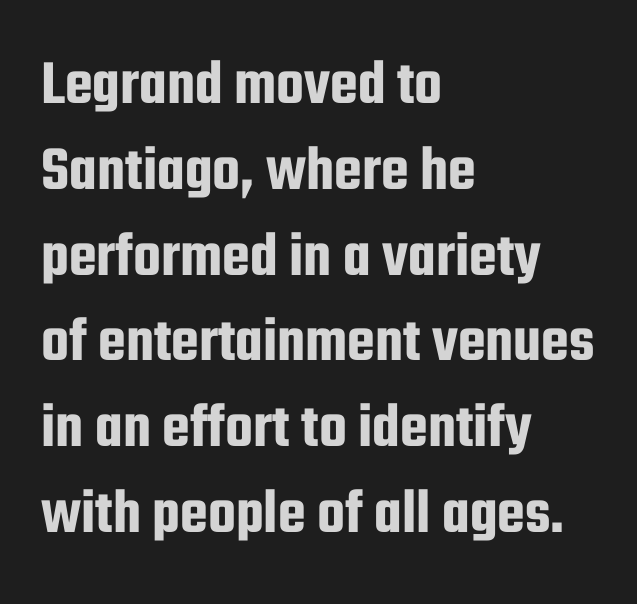
Q: Is the text italic (slanted)? A: No, it is upright.
Q: Is the typeface a serif or a sans-serif typeface? A: Sans-serif.
Q: Is the text underlined? A: No.
Q: How is the paragraph aligned? A: Left-aligned.
Q: Is the spacing between letters normal or unusually wide? A: Normal.
Q: Is the spacing between lines tight, normal or loose? A: Normal.
Q: Width (condensed, normal, or wide)? A: Condensed.
Q: Stroke contrast? A: Low.
Q: x-height? A: Medium.
Q: Monospaced? A: No.
